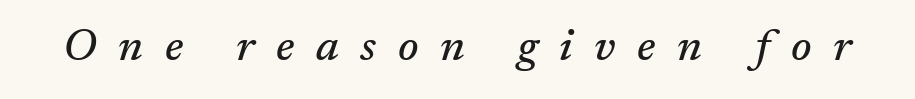
{"serif": "yes", "italic": "yes", "lean": "right", "slant_degrees": 17, "width": "normal", "stroke_contrast": "medium", "x_height": "medium", "monospaced": "no", "underline": "no", "letter_spacing": "wide", "letter_spacing_em": 0.49, "glyph_px": 44}
